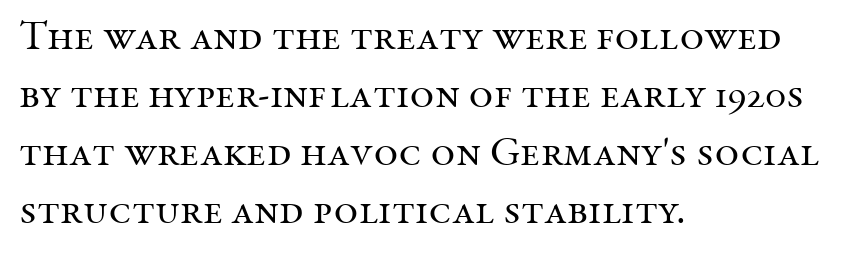
The typography opts for an upright posture over an oblique one. Notice how the passage keeps a crisp vertical edge on the left only. Stems and bowls with no extra thickness — not bold. The string is rendered with underlining switched off.
